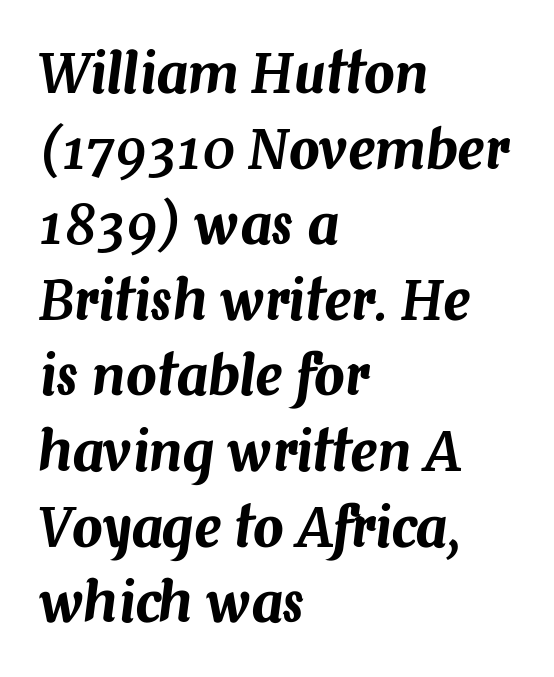
Q: Is the text italic (slanted)? A: Yes, it leans right by about 7 degrees.
Q: Is the text underlined? A: No.
Q: How is the paragraph aligned? A: Left-aligned.
Q: Is the spacing between letters normal or unusually wide? A: Normal.
Q: Is the spacing between lines tight, normal or loose? A: Normal.
Q: Width (condensed, normal, or wide)? A: Normal.
Q: Stroke contrast? A: Medium.
Q: x-height? A: Medium.
Q: Monospaced? A: No.
